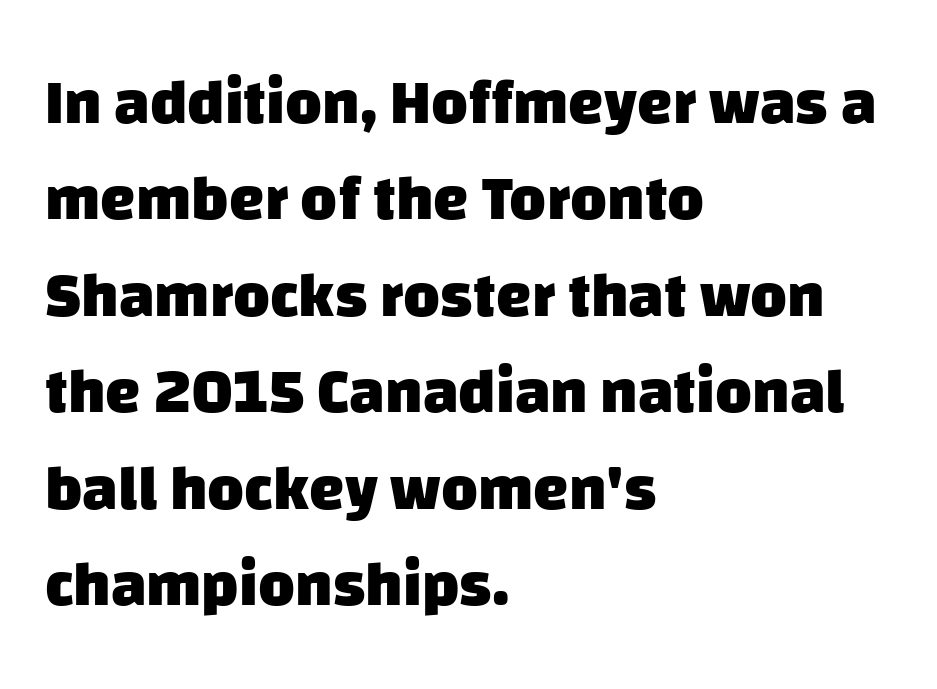
{"serif": "no", "bold": "yes", "weight": "heavy", "width": "normal", "stroke_contrast": "low", "x_height": "large", "monospaced": "no", "underline": "no", "align": "left", "line_spacing": "normal", "line_spacing_ratio": 1.53, "letter_spacing": "normal", "letter_spacing_em": 0.0, "glyph_px": 63}
